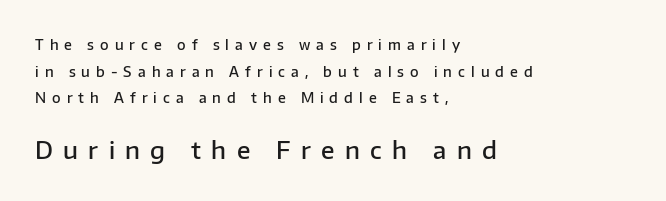
The passage shown is not underscored anywhere. Short note: letters widely spaced. This sample is left-justified, so line endings fall wherever the words run out. If you squint, the bottom block still reads clearly — it's the larger of the two. As a designer I'd log this as weight 600, semibold. No italicization has been applied; the sample stays upright.
